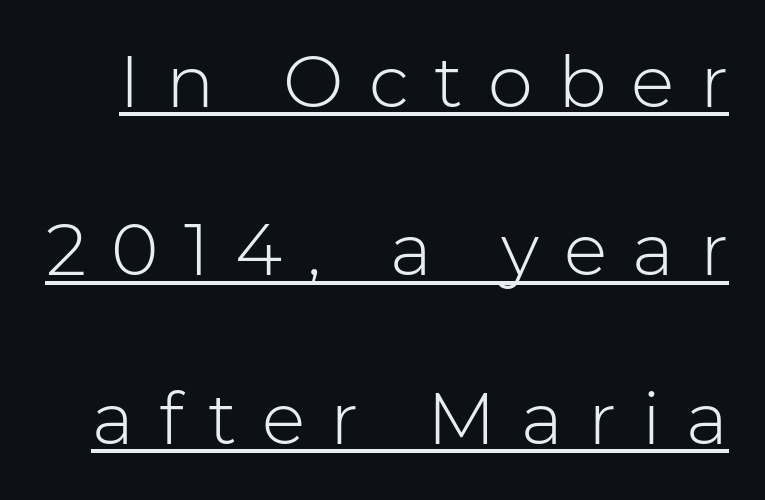
The cut favours lightness, reaching ordinary text weight at its darkest. Typographically, this falls in the sans-serif category. Beneath each row of characters lies a ruled line. Here the designer chose a conventional face with non-uniform glyph widths.
